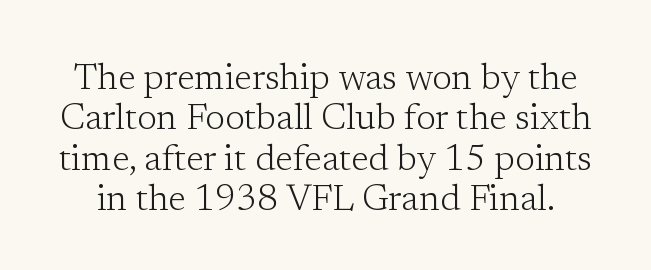
A typesetter would label this face a serif. Summary of vertical rhythm: compact, with narrow interline spacing. Descender tails drop into unmarked territory. The rendering uses natural spacing where letterforms have individual widths.
